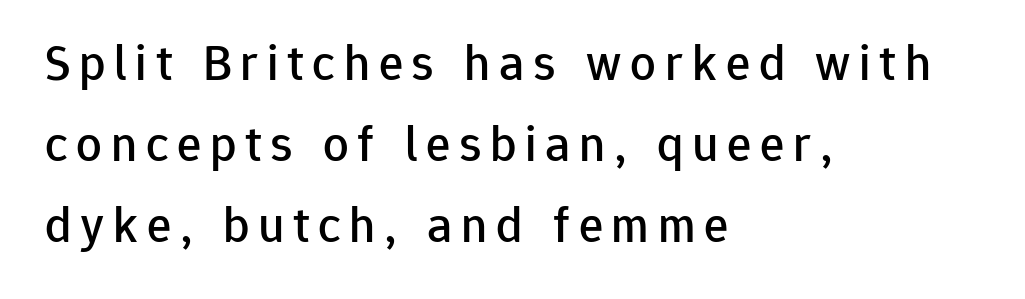
{"serif": "no", "italic": "no", "width": "normal", "stroke_contrast": "low", "x_height": "medium", "monospaced": "no", "underline": "no", "align": "left", "line_spacing": "normal", "line_spacing_ratio": 1.59, "glyph_px": 51}
